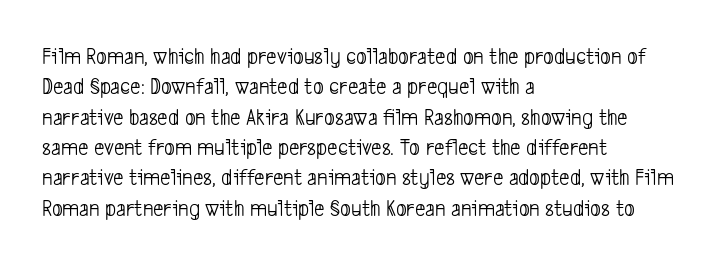
The image shows 23 px text type; set left-aligned, normal line spacing (1.32x), normal letter spacing, not underlined.
